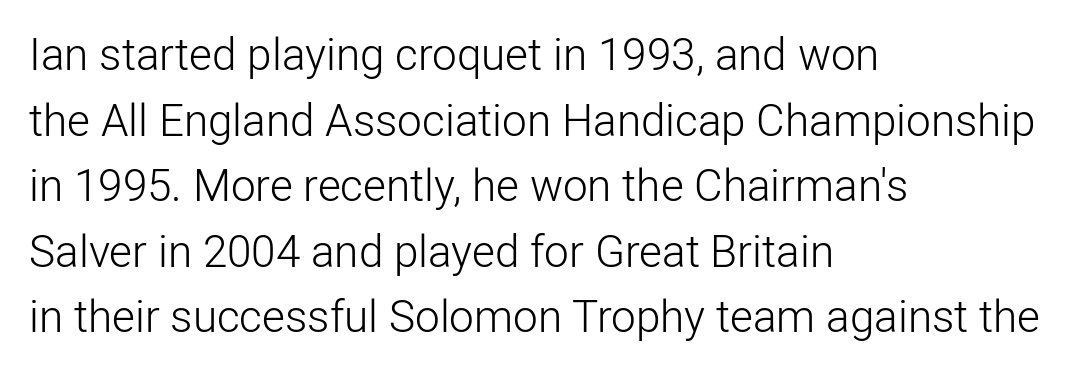
This is roman type, the default non-slanted kind. The letters advance in unequal steps, a hallmark of proportional type. Layout note: lines flush left. The designer went with a sans here, leaving each stem footless. Descenders hang freely into open space.
